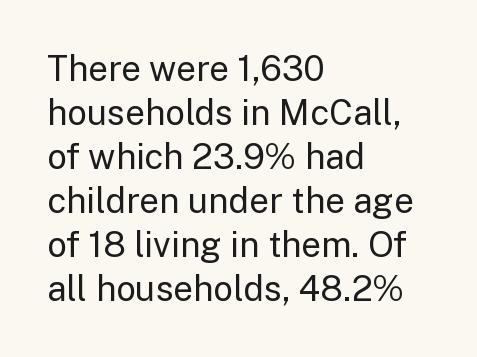
Typographically, this falls in the sans-serif category. No extra tracking has been applied to these lines. Vertically, the passage feels balanced, rows spaced as you'd expect. Reading down the block, your eye returns to a fixed left position each line.
